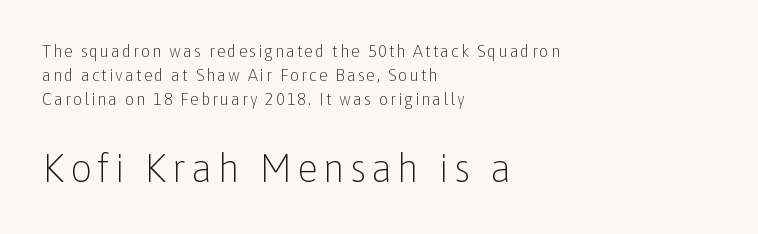
Bold? No — there's no thickening of the strokes. The passage shown is typed in a proportional face where columns would drift. Each letter's strokes conclude bluntly, with no projecting serifs. Which of the two is more prominent by size? The second, at the bottom. The type sits square on the baseline with zero lean.
